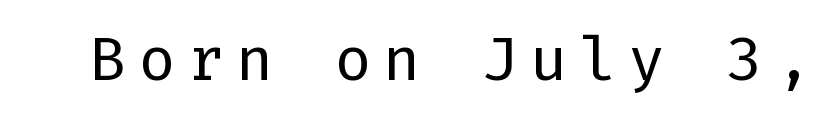
Q: Is the text bold? A: No.
Q: Is the text italic (slanted)? A: No, it is upright.
Q: Is the typeface a serif or a sans-serif typeface? A: Sans-serif.
Q: Is the text underlined? A: No.
Q: Width (condensed, normal, or wide)? A: Normal.
Q: Stroke contrast? A: Low.
Q: x-height? A: Medium.
